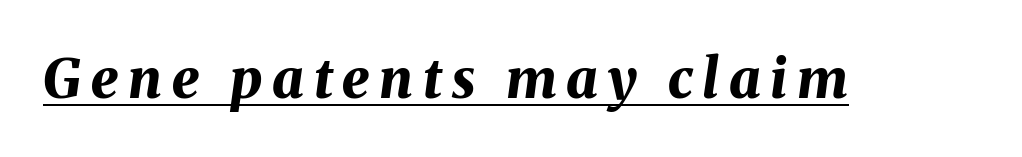
The image shows 55 px bold type, italic (leaning right); set underlined; medium stroke contrast and a medium x-height.
